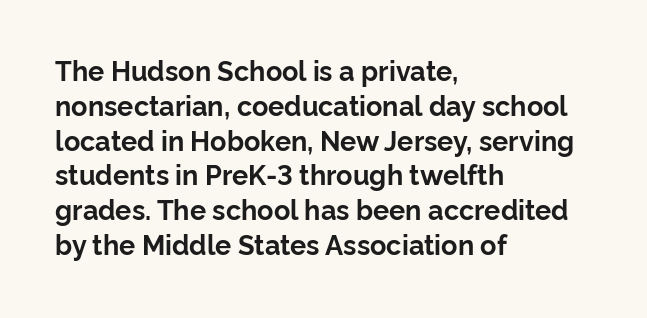
Q: Is the text bold? A: Yes.
Q: Is the text italic (slanted)? A: No, it is upright.
Q: Is the text underlined? A: No.
Q: How is the paragraph aligned? A: Left-aligned.
Q: Is the spacing between letters normal or unusually wide? A: Normal.
Q: Is the spacing between lines tight, normal or loose? A: Normal.
